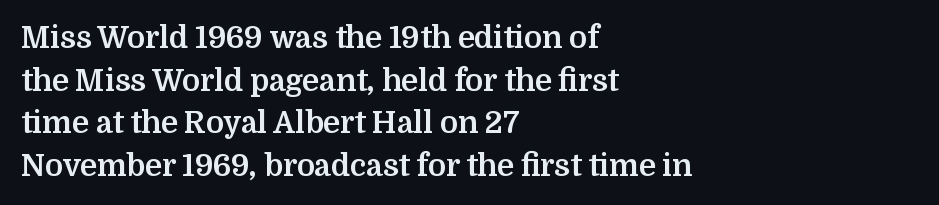
{"serif": "yes", "italic": "no", "bold": "yes", "weight": "bold", "width": "normal", "stroke_contrast": "medium", "x_height": "medium", "monospaced": "no", "underline": "no", "align": "left", "line_spacing": "normal", "line_spacing_ratio": 1.42, "letter_spacing": "normal", "letter_spacing_em": 0.0, "glyph_px": 30}
